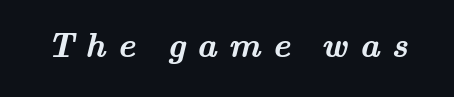
The gap between lines stays unmarked. These words are printed bold, with thick strokes throughout. There is plenty of visible air inserted between adjacent glyphs. Observe the serifs anchoring each vertical stroke in this sample. Varying glyph widths throughout — classic text-font behaviour.
